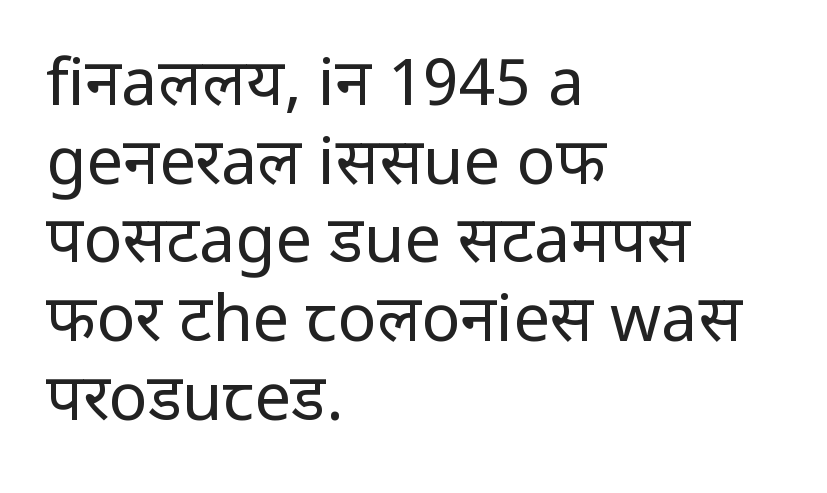
The glyphs in this specimen are sans serif. The font sits on the lighter half of the weight spectrum, regular included. The strip under each line holds only bare page. Characters follow at the spacing the type designer built in. Each letter keeps its own natural width here, so spacing adapts to shape. Alignment: flush left.
